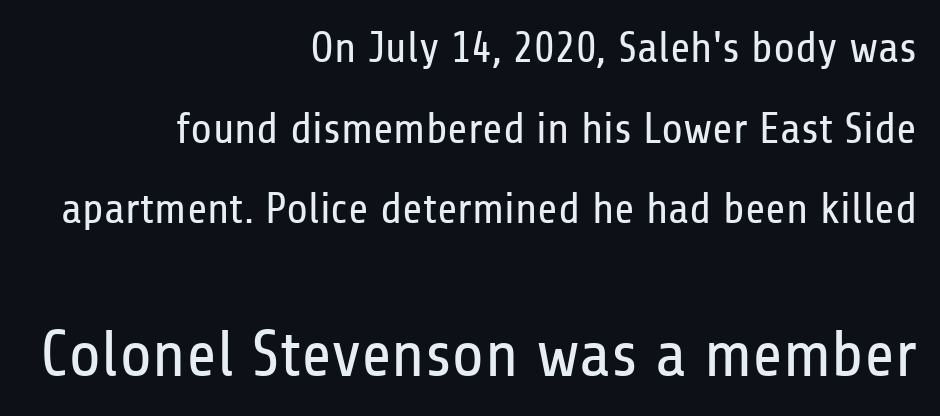
The type sits square on the baseline with zero lean. Honestly, the letter spacing is just normal — you wouldn't notice it. Notice how the passage keeps a crisp vertical edge on the right only. Nobody drew a line under any word here. Block two is the big one; block one sits smaller above it.
